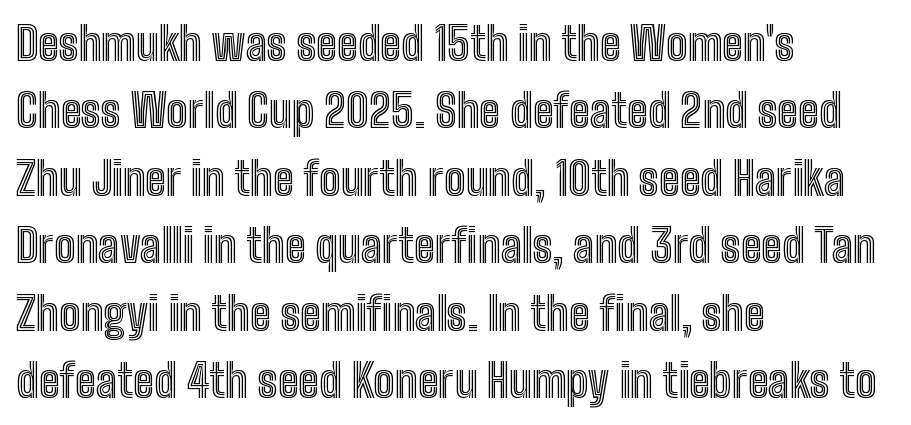
Successive baselines arrive at the customary interval. This sample is left-justified, so line endings fall wherever the words run out. Notice how the stems are strictly vertical — no italics here. The zone under the glyphs is completely vacant.
